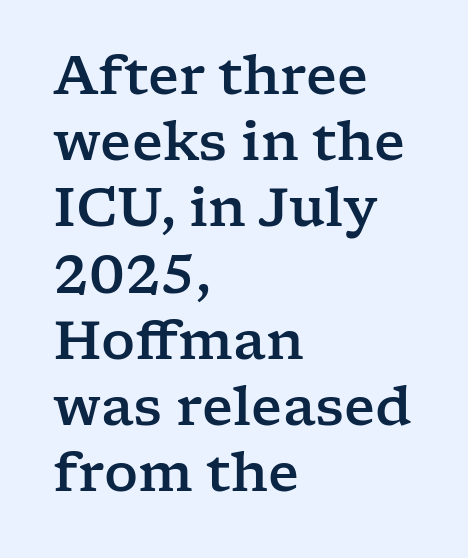
Q: Is the text italic (slanted)? A: No, it is upright.
Q: Is the typeface a serif or a sans-serif typeface? A: Serif.
Q: Is the text underlined? A: No.
Q: How is the paragraph aligned? A: Left-aligned.
Q: Is the spacing between letters normal or unusually wide? A: Normal.
Q: Is the spacing between lines tight, normal or loose? A: Normal.
Q: Width (condensed, normal, or wide)? A: Wide.
Q: Stroke contrast? A: Low.
Q: x-height? A: Medium.
Q: Monospaced? A: No.
